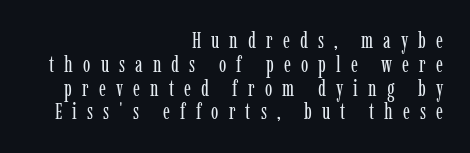
Q: Is the text bold? A: No.
Q: Is the text italic (slanted)? A: No, it is upright.
Q: Is the text underlined? A: No.
Q: How is the paragraph aligned? A: Right-aligned.
Q: Is the spacing between letters normal or unusually wide? A: Unusually wide.
Q: Is the spacing between lines tight, normal or loose? A: Tight.
